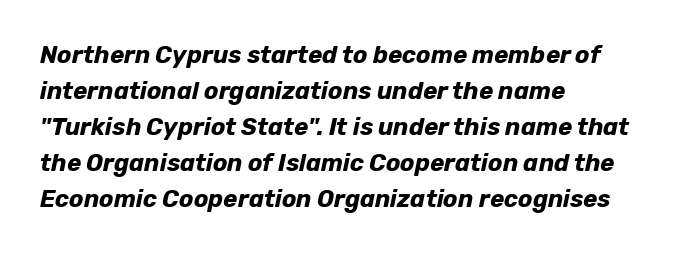
Q: Is the text bold? A: Yes.
Q: Is the text italic (slanted)? A: Yes, it leans right by about 12 degrees.
Q: Is the text underlined? A: No.
Q: How is the paragraph aligned? A: Left-aligned.
Q: Is the spacing between letters normal or unusually wide? A: Normal.
Q: Is the spacing between lines tight, normal or loose? A: Normal.
